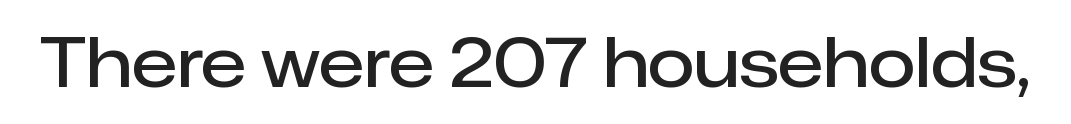
The image shows 68 px semibold sans-serif type, upright; set normal letter spacing, not underlined; low stroke contrast and a medium x-height.
